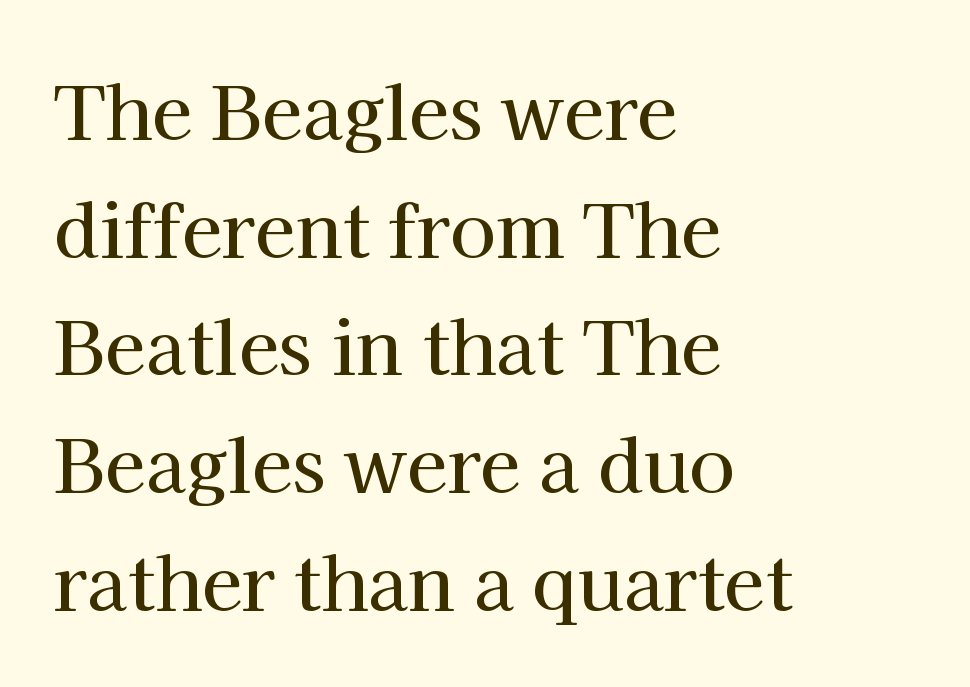
Q: Is the text italic (slanted)? A: No, it is upright.
Q: Is the typeface a serif or a sans-serif typeface? A: Serif.
Q: Is the text underlined? A: No.
Q: How is the paragraph aligned? A: Left-aligned.
Q: Is the spacing between letters normal or unusually wide? A: Normal.
Q: Is the spacing between lines tight, normal or loose? A: Normal.
Q: Width (condensed, normal, or wide)? A: Normal.
Q: Stroke contrast? A: High.
Q: x-height? A: Medium.
Q: Monospaced? A: No.
